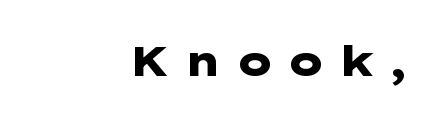
Q: Is the text bold? A: Yes.
Q: Is the text italic (slanted)? A: No, it is upright.
Q: Is the typeface a serif or a sans-serif typeface? A: Sans-serif.
Q: Is the text underlined? A: No.
Q: How is the paragraph aligned? A: Right-aligned.
Q: Is the spacing between letters normal or unusually wide? A: Unusually wide.
Q: Width (condensed, normal, or wide)? A: Wide.
Q: Stroke contrast? A: Low.
Q: x-height? A: Medium.
